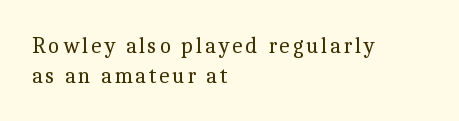
The image shows 22 px text type, upright; set left-aligned, normal line spacing (1.38x), not underlined.
